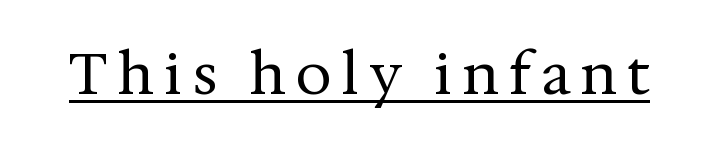
Q: Is the text bold? A: No.
Q: Is the text italic (slanted)? A: No, it is upright.
Q: Is the typeface a serif or a sans-serif typeface? A: Serif.
Q: Is the text underlined? A: Yes.
Q: Width (condensed, normal, or wide)? A: Normal.
Q: Stroke contrast? A: Medium.
Q: x-height? A: Medium.
Q: Monospaced? A: No.
